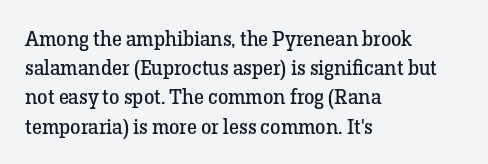
Q: Is the text bold? A: No.
Q: Is the text italic (slanted)? A: No, it is upright.
Q: Is the text underlined? A: No.
Q: How is the paragraph aligned? A: Left-aligned.
Q: Is the spacing between letters normal or unusually wide? A: Normal.
Q: Is the spacing between lines tight, normal or loose? A: Normal.
